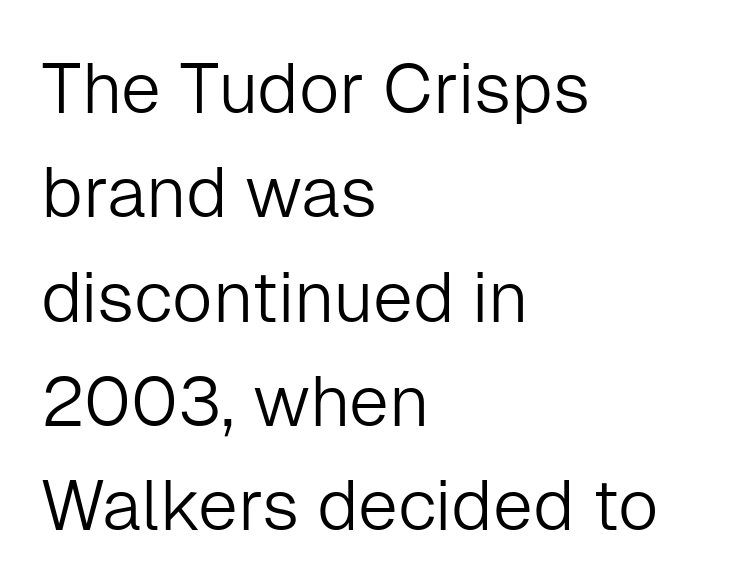
{"serif": "no", "italic": "no", "bold": "no", "weight": "light", "width": "normal", "stroke_contrast": "low", "x_height": "medium", "monospaced": "no", "underline": "no", "align": "left", "line_spacing": "normal", "line_spacing_ratio": 1.47, "letter_spacing": "normal", "letter_spacing_em": 0.0, "glyph_px": 71}
